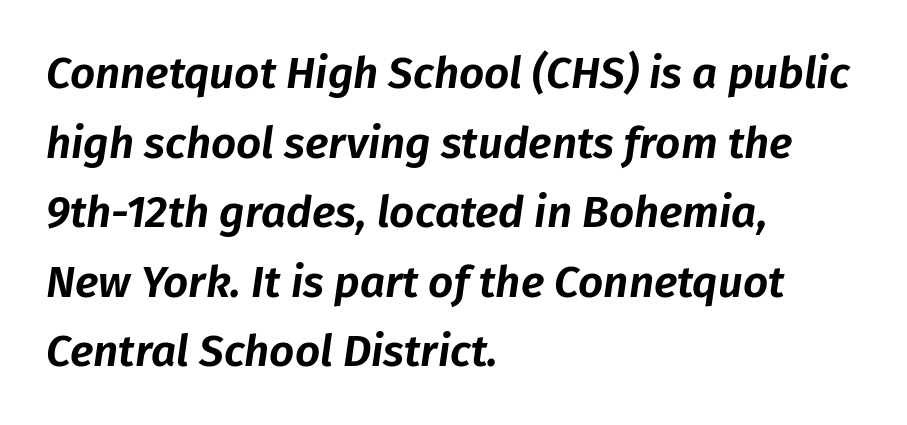
Q: Is the text italic (slanted)? A: Yes, it leans right by about 8 degrees.
Q: Is the text underlined? A: No.
Q: How is the paragraph aligned? A: Left-aligned.
Q: Is the spacing between letters normal or unusually wide? A: Normal.
Q: Is the spacing between lines tight, normal or loose? A: Normal.
Q: Width (condensed, normal, or wide)? A: Normal.
Q: Stroke contrast? A: Low.
Q: x-height? A: Medium.
Q: Monospaced? A: No.
